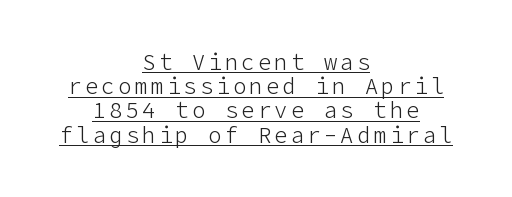
{"italic": "no", "bold": "no", "underline": "yes", "align": "center", "line_spacing": "tight", "line_spacing_ratio": 1.1, "glyph_px": 22}
